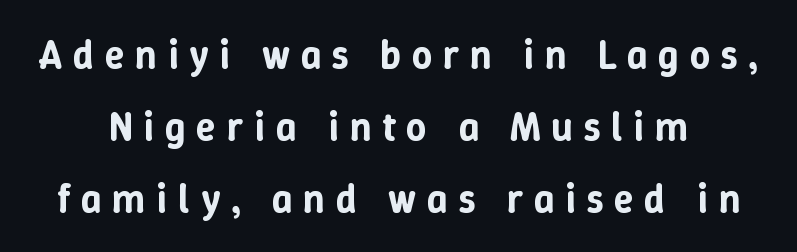
The image shows 40 px text type, upright; set line spacing 1.8x, unusually wide letter spacing (+0.27 em), not underlined; low stroke contrast and a medium x-height.
